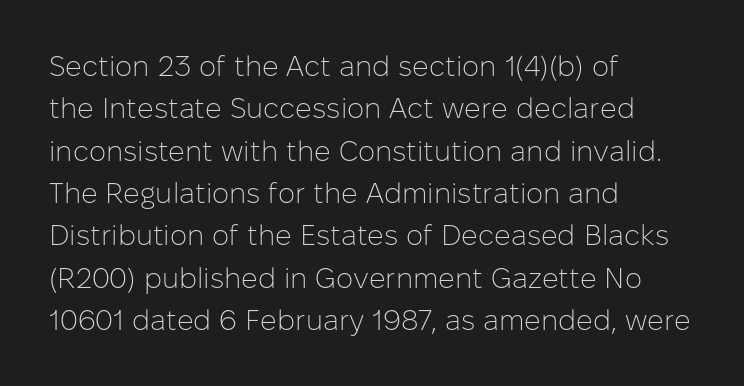
Q: Is the text bold? A: No.
Q: Is the text italic (slanted)? A: No, it is upright.
Q: Is the typeface a serif or a sans-serif typeface? A: Sans-serif.
Q: Is the text underlined? A: No.
Q: How is the paragraph aligned? A: Left-aligned.
Q: Is the spacing between letters normal or unusually wide? A: Normal.
Q: Is the spacing between lines tight, normal or loose? A: Normal.
Q: Width (condensed, normal, or wide)? A: Normal.
Q: Stroke contrast? A: Low.
Q: x-height? A: Medium.
Q: Monospaced? A: No.
